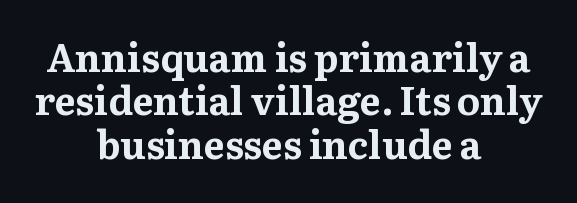
Compared with an ordinary text face, these strokes are far heavier — a full bold. The lettering stays uniformly vertical, giving the passage a roman look. Tightly led — the rows are bunched. Compared with a flush-left layout, this one balances lines on the center instead. Check where the strokes stop: tiny serifs finish them off.
